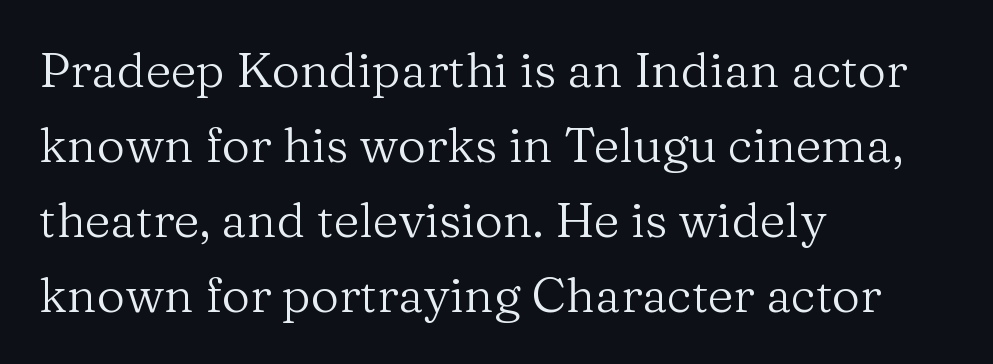
The image shows 49 px regular-weight serif type, upright; set left-aligned, normal line spacing (1.53x), normal letter spacing, not underlined; medium stroke contrast and a medium x-height.
